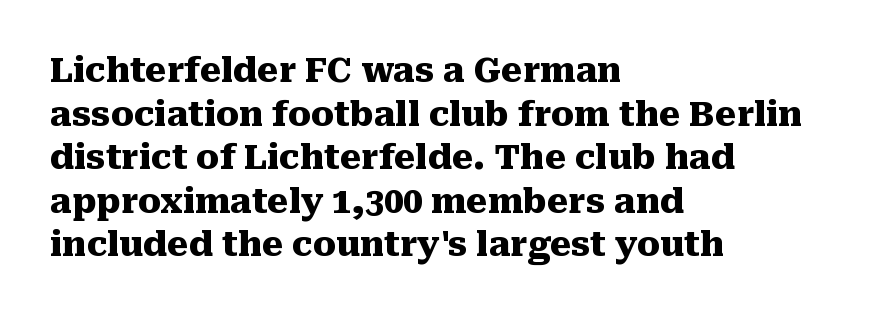
Q: Is the text bold? A: Yes.
Q: Is the text italic (slanted)? A: No, it is upright.
Q: Is the typeface a serif or a sans-serif typeface? A: Serif.
Q: Is the text underlined? A: No.
Q: How is the paragraph aligned? A: Left-aligned.
Q: Is the spacing between letters normal or unusually wide? A: Normal.
Q: Is the spacing between lines tight, normal or loose? A: Normal.
Q: Width (condensed, normal, or wide)? A: Normal.
Q: Stroke contrast? A: Medium.
Q: x-height? A: Medium.
Q: Monospaced? A: No.
